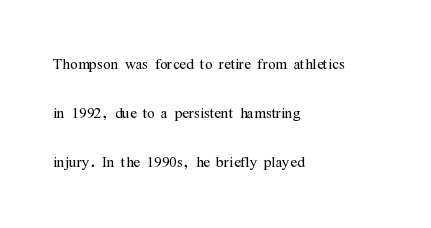
The strokes are not fattened; the text isn't bold. Is there much room between lines? Yes — plenty of vertical air separates them. No word sits above an underline. The compositor pushed each line to the left boundary.
